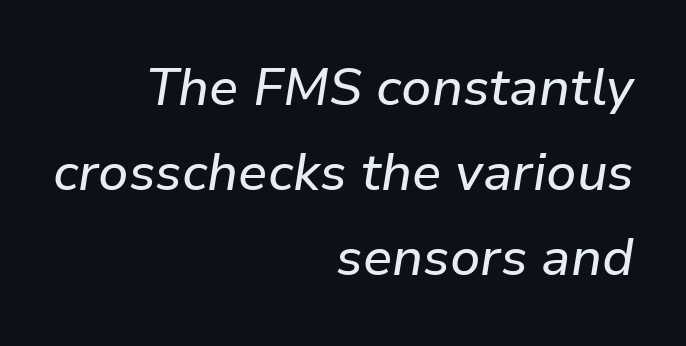
The letters advance in unequal steps, a hallmark of proportional type. The zone under the glyphs is completely vacant. All the whitespace from short lines collects on the left. Does the lettering tilt? It does — this is italic. Nobody touched the tracking dial on this one. Is there much room between lines? A standard amount, neither cramped nor airy.
